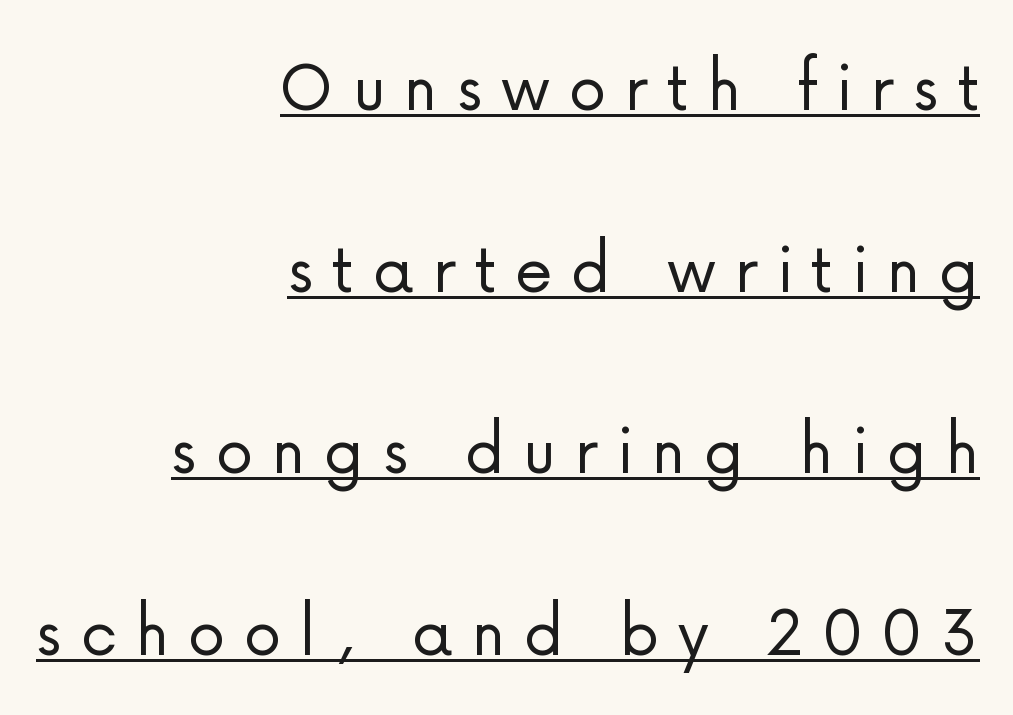
Q: Is the text bold? A: No.
Q: Is the text italic (slanted)? A: No, it is upright.
Q: Is the typeface a serif or a sans-serif typeface? A: Sans-serif.
Q: Is the text underlined? A: Yes.
Q: How is the paragraph aligned? A: Right-aligned.
Q: Is the spacing between letters normal or unusually wide? A: Unusually wide.
Q: Is the spacing between lines tight, normal or loose? A: Loose.
Q: Width (condensed, normal, or wide)? A: Normal.
Q: Stroke contrast? A: Low.
Q: x-height? A: Medium.
Q: Monospaced? A: No.
